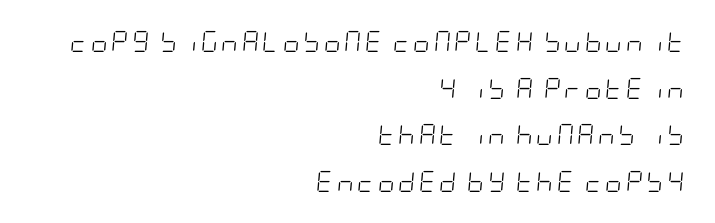
The image shows 21 px text type, italic (leaning right); set right-aligned, loose line spacing (2.22x), not underlined.
